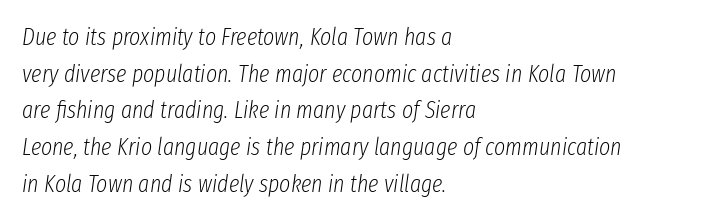
Q: Is the text bold? A: No.
Q: Is the text italic (slanted)? A: Yes, it leans right by about 8 degrees.
Q: Is the text underlined? A: No.
Q: How is the paragraph aligned? A: Left-aligned.
Q: Is the spacing between letters normal or unusually wide? A: Normal.
Q: Is the spacing between lines tight, normal or loose? A: Normal.
